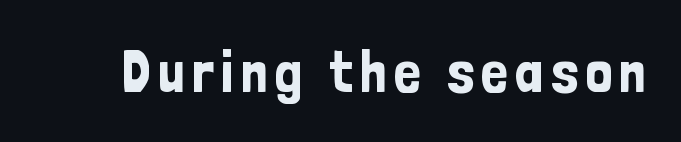
The image shows 60 px condensed sans-serif type, upright; set not underlined; low stroke contrast and a medium x-height.
